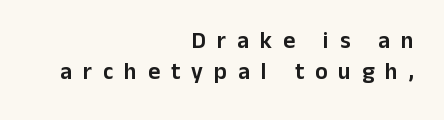
{"italic": "no", "underline": "no", "align": "right", "line_spacing": "normal", "line_spacing_ratio": 1.34, "letter_spacing": "wide", "letter_spacing_em": 0.48, "glyph_px": 23}
